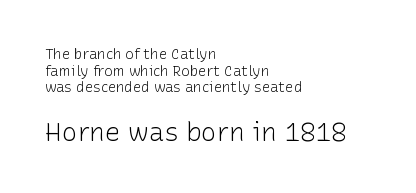
The image shows 26 px text type, upright; set left-aligned, line spacing 1.19x, normal letter spacing, not underlined; the second (bottom) block is 1.86x larger.
